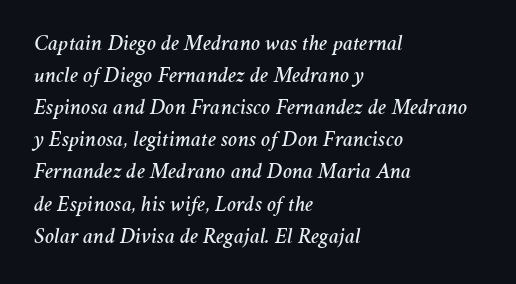
Compared with typical paragraphs, the rows here are spaced about the same. Beneath every word, the page is bare. Would a proofreader flag this as italicized? Yes. The letters sit at their default tracking, neither squeezed nor spread. The ragged edge is on the right, which tells us the setting is flush left.
